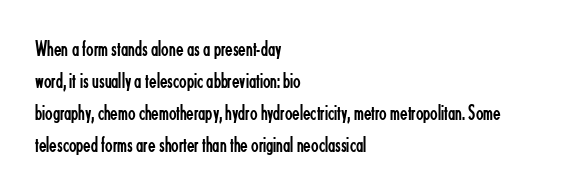
Q: Is the text bold? A: No.
Q: Is the text italic (slanted)? A: No, it is upright.
Q: Is the text underlined? A: No.
Q: How is the paragraph aligned? A: Left-aligned.
Q: Is the spacing between letters normal or unusually wide? A: Normal.
Q: Is the spacing between lines tight, normal or loose? A: Normal.
